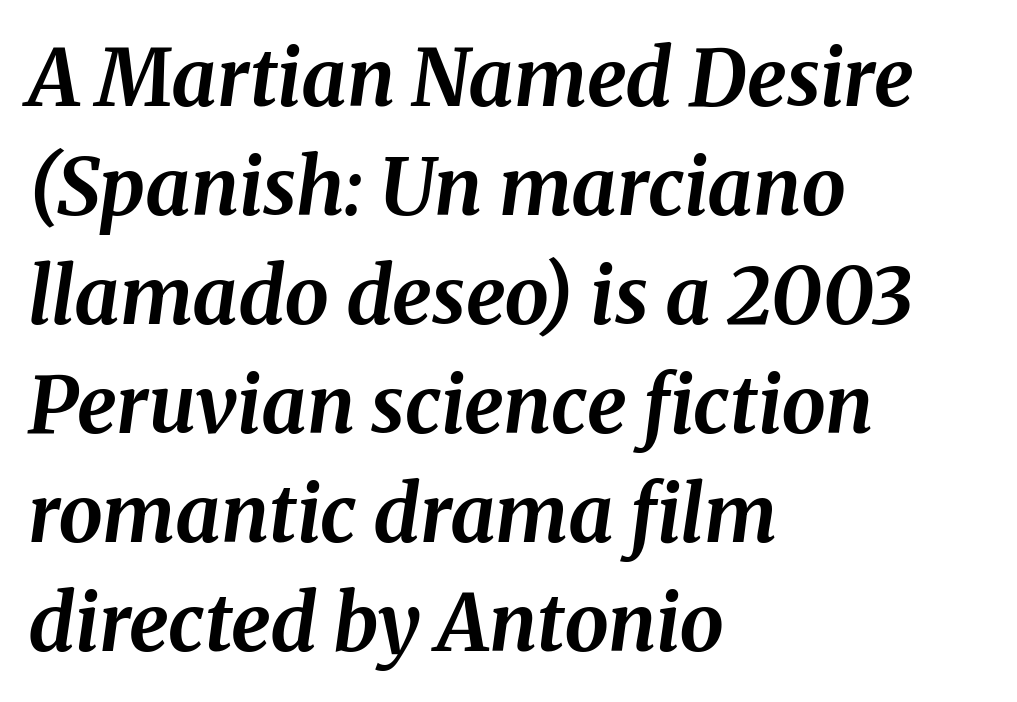
{"italic": "yes", "lean": "right", "slant_degrees": 8, "bold": "yes", "weight": "bold", "width": "normal", "stroke_contrast": "medium", "x_height": "medium", "monospaced": "no", "underline": "no", "align": "left", "line_spacing": "normal", "line_spacing_ratio": 1.38, "letter_spacing": "normal", "letter_spacing_em": 0.0, "glyph_px": 79}
